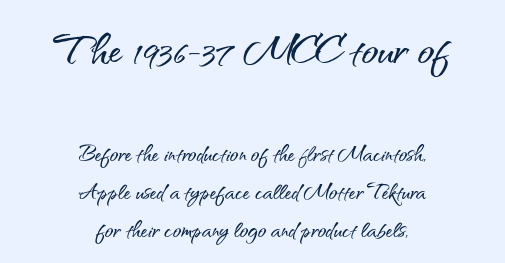
Q: Is the text italic (slanted)? A: Yes.
Q: Is the typeface a serif or a sans-serif typeface? A: Sans-serif.
Q: Is the text underlined? A: No.
Q: How is the paragraph aligned? A: Centered.
Q: Is the spacing between letters normal or unusually wide? A: Normal.
Q: Is the spacing between lines tight, normal or loose? A: Normal.
Q: Which block of text is set in a larger size, the first (top) or the second (bottom)? A: The first (top) one.
Q: Width (condensed, normal, or wide)? A: Normal.
Q: Stroke contrast? A: Medium.
Q: x-height? A: Small.
Q: Monospaced? A: No.
